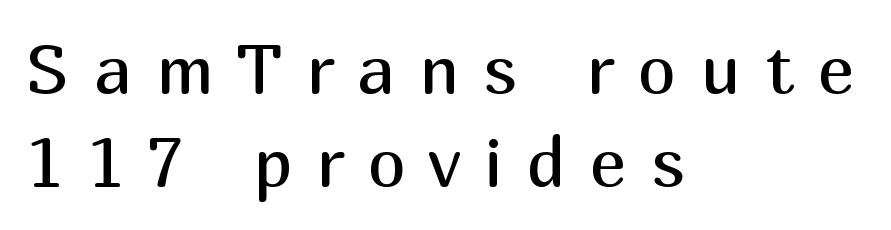
Type without underlining. Each letter keeps its own natural width here, so spacing adapts to shape. Spacing between characters has been opened up far beyond the box default. Stems here are at most as thick as an everyday book face. Whoever set this chose a conventional vertical rhythm. Letterform terminals end flat and unadorned throughout the passage.
